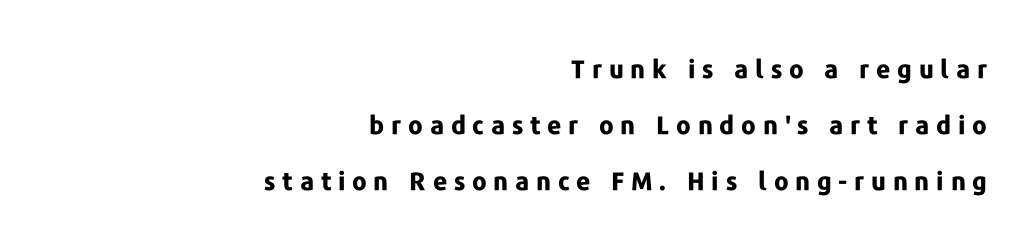
{"italic": "no", "bold": "yes", "underline": "no", "align": "right", "line_spacing": "loose", "line_spacing_ratio": 2.24, "letter_spacing": "wide", "letter_spacing_em": 0.27, "glyph_px": 25}
